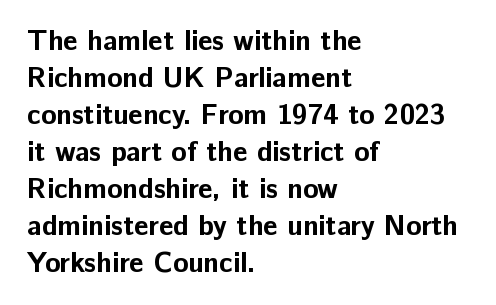
The image shows 28 px bold sans-serif type, upright; set left-aligned, normal line spacing (1.32x), normal letter spacing, not underlined; low stroke contrast and a medium x-height.
